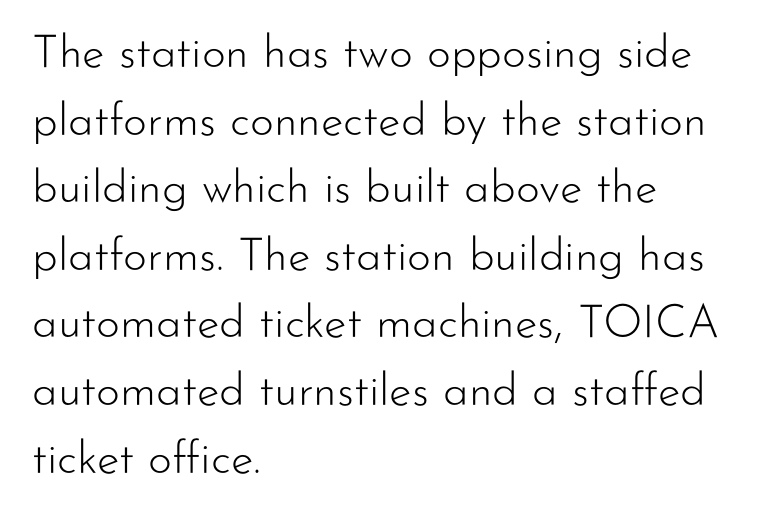
The image shows 46 px light sans-serif type, upright; set left-aligned, normal line spacing (1.47x), normal letter spacing, not underlined; low stroke contrast and a small x-height.
